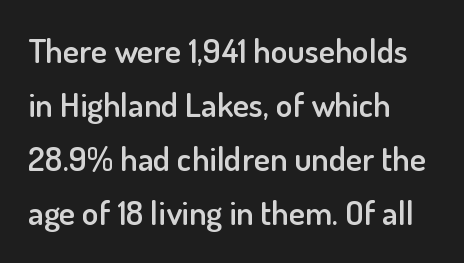
{"serif": "no", "italic": "no", "bold": "semi", "weight": "semibold", "width": "normal", "stroke_contrast": "low", "x_height": "small", "monospaced": "no", "underline": "no", "align": "left", "line_spacing": "normal", "line_spacing_ratio": 1.59, "letter_spacing": "normal", "letter_spacing_em": 0.0, "glyph_px": 34}
